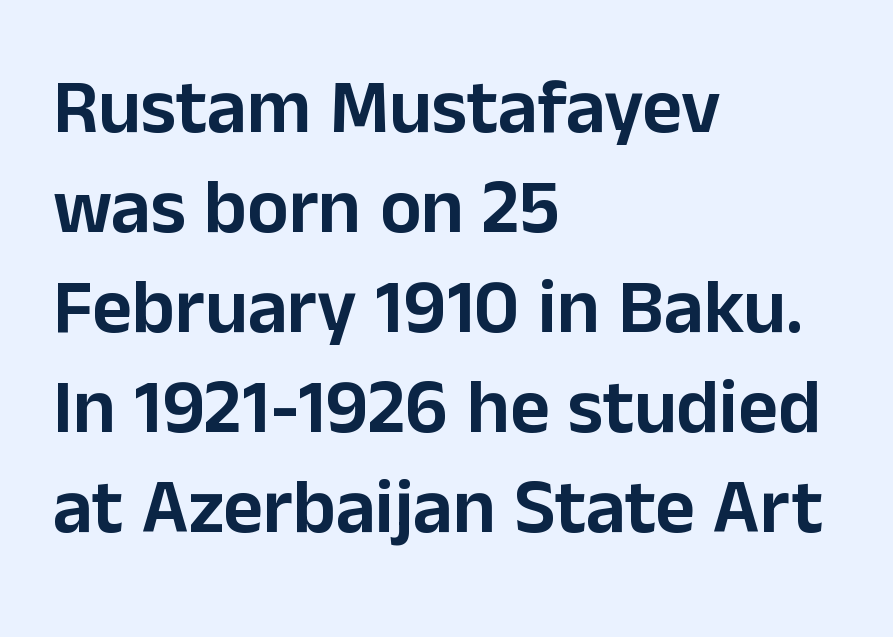
{"serif": "no", "italic": "no", "width": "normal", "stroke_contrast": "low", "x_height": "medium", "monospaced": "no", "underline": "no", "align": "left", "line_spacing": "normal", "line_spacing_ratio": 1.3, "letter_spacing": "normal", "letter_spacing_em": 0.0, "glyph_px": 77}
